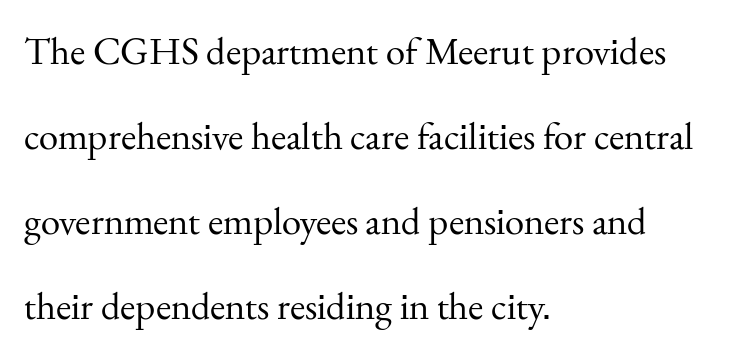
Q: Is the text bold? A: No.
Q: Is the text italic (slanted)? A: No, it is upright.
Q: Is the typeface a serif or a sans-serif typeface? A: Serif.
Q: Is the text underlined? A: No.
Q: How is the paragraph aligned? A: Left-aligned.
Q: Is the spacing between letters normal or unusually wide? A: Normal.
Q: Is the spacing between lines tight, normal or loose? A: Loose.
Q: Width (condensed, normal, or wide)? A: Normal.
Q: Stroke contrast? A: Medium.
Q: x-height? A: Small.
Q: Monospaced? A: No.
